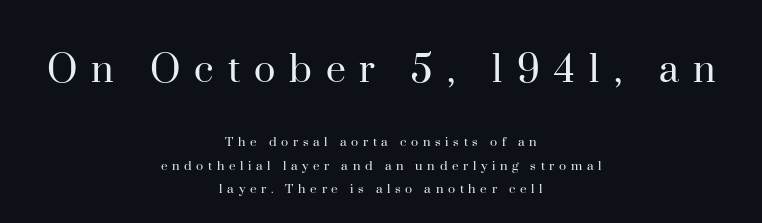
{"serif": "yes", "italic": "no", "bold": "no", "weight": "regular", "width": "normal", "stroke_contrast": "high", "x_height": "small", "monospaced": "no", "underline": "no", "align": "center", "line_spacing": "normal", "line_spacing_ratio": 1.56, "letter_spacing": "wide", "letter_spacing_em": 0.31, "larger_block": "first", "size_ratio": 3.0, "glyph_px": 45}
